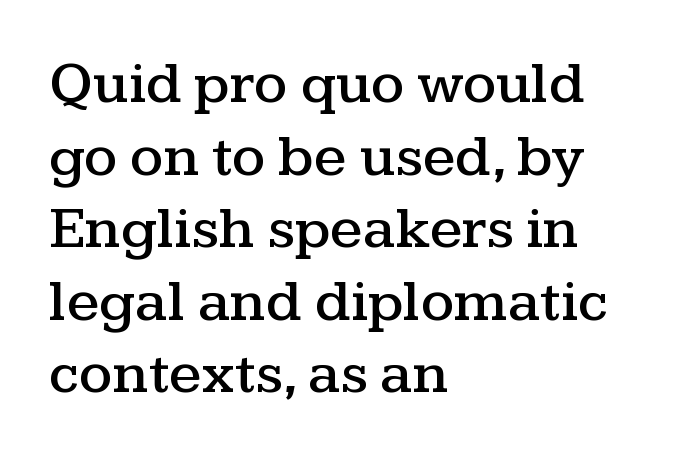
{"serif": "yes", "italic": "no", "width": "wide", "stroke_contrast": "medium", "x_height": "medium", "monospaced": "no", "underline": "no", "align": "left", "line_spacing_ratio": 1.23, "letter_spacing": "normal", "letter_spacing_em": 0.0, "glyph_px": 59}
